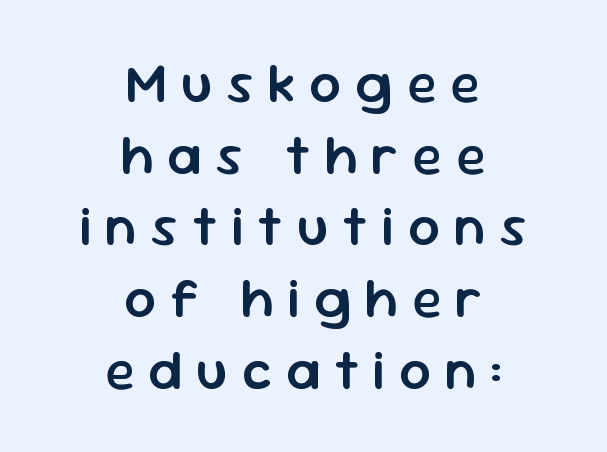
The image shows 56 px semibold sans-serif type, upright; set centered, normal line spacing (1.28x), unusually wide letter spacing (+0.24 em), not underlined; low stroke contrast and a medium x-height.
